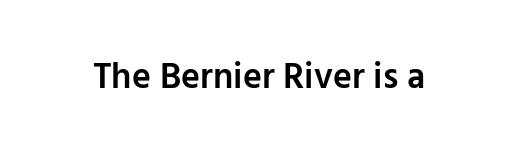
Decoration check: the copy has no underline. Posture: straight, roman, zero tilt. The passage shown is semibold, sitting just below true bold. Compared with typical body copy, the letter spacing here is the same. The face used here is proportionally spaced, like ordinary book or web type.
